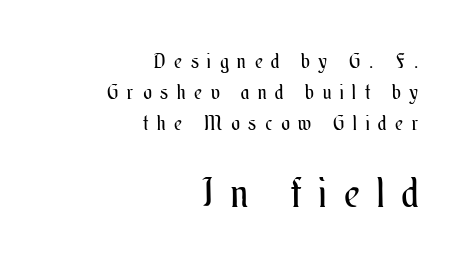
Q: Is the text bold? A: No.
Q: Is the text italic (slanted)? A: No, it is upright.
Q: Is the text underlined? A: No.
Q: How is the paragraph aligned? A: Right-aligned.
Q: Is the spacing between letters normal or unusually wide? A: Unusually wide.
Q: Is the spacing between lines tight, normal or loose? A: Normal.
Q: Which block of text is set in a larger size, the first (top) or the second (bottom)? A: The second (bottom) one.
Q: Width (condensed, normal, or wide)? A: Condensed.
Q: Stroke contrast? A: Medium.
Q: x-height? A: Small.
Q: Monospaced? A: No.
